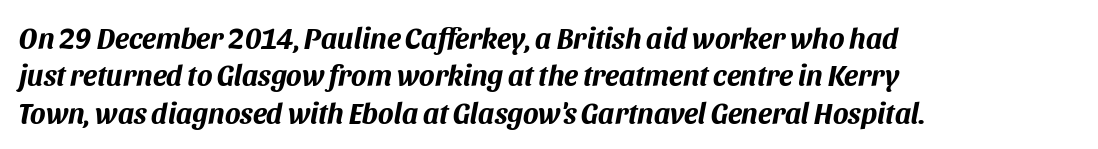
Q: Is the text bold? A: Yes.
Q: Is the text italic (slanted)? A: Yes, it leans right by about 11 degrees.
Q: Is the text underlined? A: No.
Q: How is the paragraph aligned? A: Left-aligned.
Q: Is the spacing between letters normal or unusually wide? A: Normal.
Q: Is the spacing between lines tight, normal or loose? A: Normal.
Q: Width (condensed, normal, or wide)? A: Normal.
Q: Stroke contrast? A: Medium.
Q: x-height? A: Large.
Q: Monospaced? A: No.
